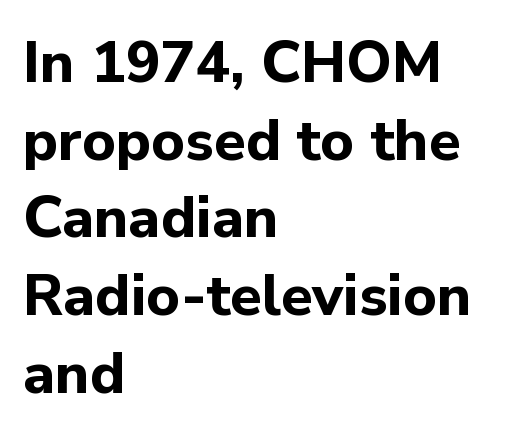
Does the type have serifs? No, each stem ends abruptly. How would I describe the line gaps? Plain and ordinary. Spacing verdict: proportional, widths tailored to each character. Caption: bold face, heavy strokes. Underlining? Definitely not there.
